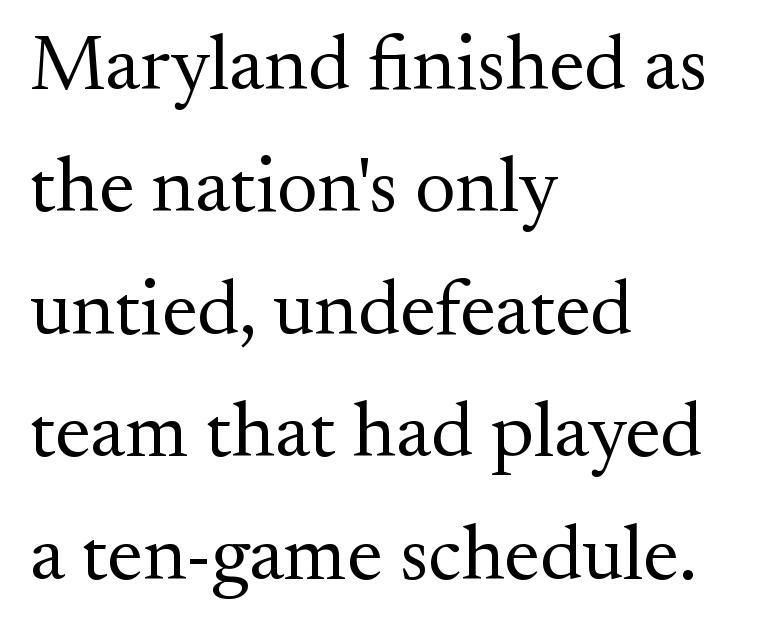
The image shows 79 px regular-weight serif type, upright; set left-aligned, normal line spacing (1.55x), normal letter spacing, not underlined; medium stroke contrast and a small x-height.
